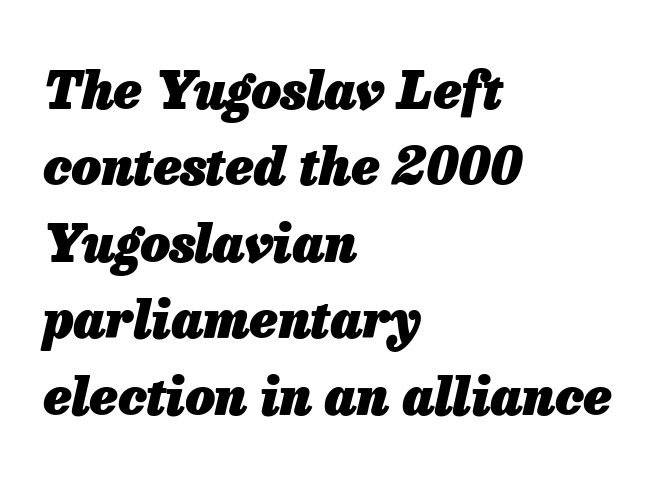
The space beneath each line is pristine and unruled. Looking at the ascenders, they clearly lean. Looks like regular typesetting: each glyph gets only the width it needs. The line texture is even and compact thanks to regular tracking.
